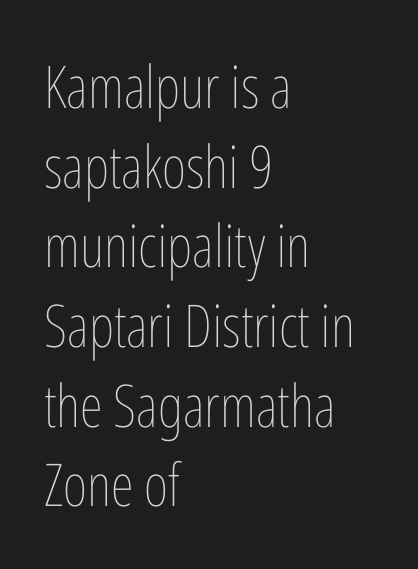
{"italic": "no", "bold": "no", "weight": "thin", "width": "condensed", "stroke_contrast": "low", "x_height": "medium", "monospaced": "no", "underline": "no", "align": "left", "line_spacing": "normal", "line_spacing_ratio": 1.35, "letter_spacing": "normal", "letter_spacing_em": 0.0, "glyph_px": 59}
